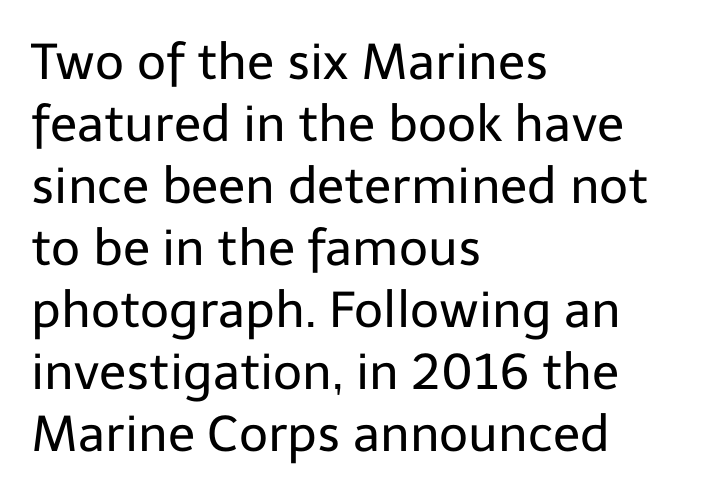
Regarding serifs, this sample does without them. Glance below the letters and you will spot only blank space. This rendering leaves character spacing at its baseline value. Italic? Not at all — the glyphs are vertical. Stems and bowls with no extra thickness — not bold.
